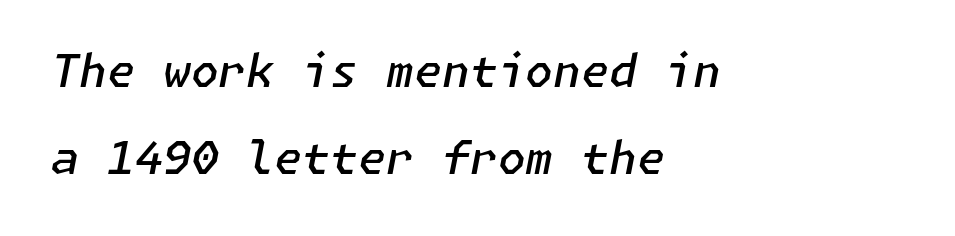
The block of text is sparse from top to bottom, with ample space between rows. The glyphs are unaccompanied by any horizontal stroke below them. Students, note that the glyphs here touch the page at normal intervals. The rendering applies a slant to the glyphs.
